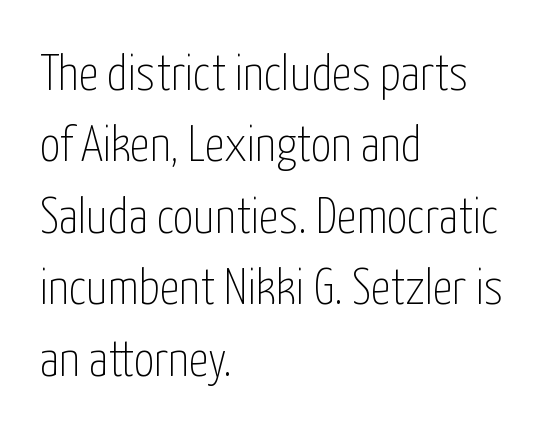
Is the stroke heavy? The answer is a plain regular-or-lighter. Horizontal alignment here is leftward, the default for most running prose. You could not count columns in this text — the font is proportionally spaced. The block of text has a typical density, with ordinary space between rows.
